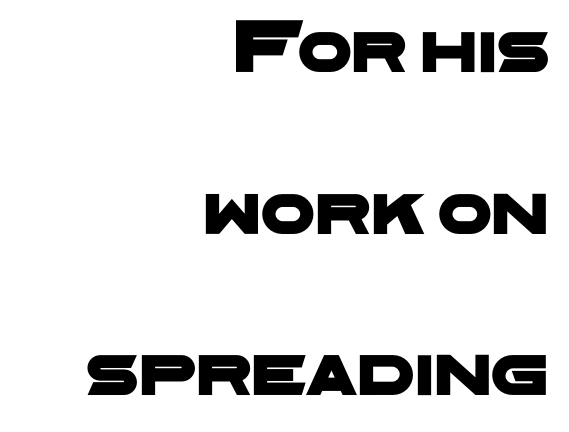
{"serif": "no", "width": "wide", "stroke_contrast": "low", "x_height": "medium", "monospaced": "no", "underline": "no", "align": "right", "line_spacing": "loose", "line_spacing_ratio": 2.1, "letter_spacing": "normal", "letter_spacing_em": 0.0, "glyph_px": 77}
